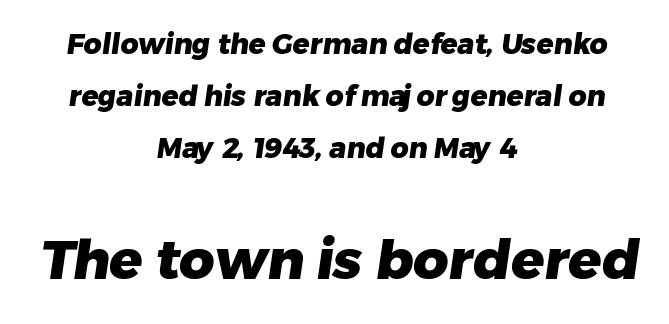
The passage shown is typed in a proportional face where columns would drift. Caption: bold face, heavy strokes. Size hierarchy here favors the trailing block over the leading one. The text was rendered using a sans face with plain stroke endings.
